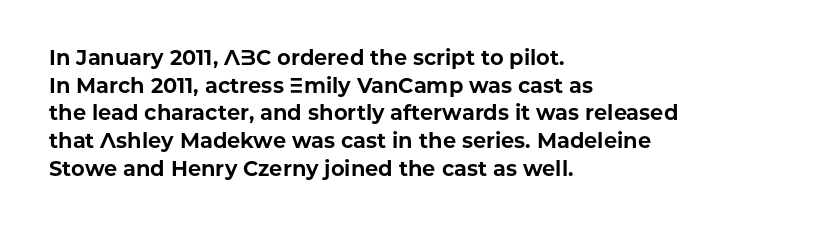
Q: Is the text bold? A: Yes.
Q: Is the text italic (slanted)? A: No, it is upright.
Q: Is the text underlined? A: No.
Q: How is the paragraph aligned? A: Left-aligned.
Q: Is the spacing between letters normal or unusually wide? A: Normal.
Q: Is the spacing between lines tight, normal or loose? A: Normal.
